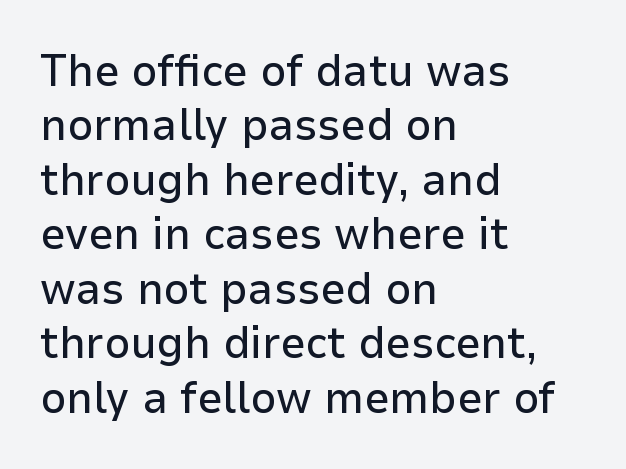
Q: Is the text italic (slanted)? A: No, it is upright.
Q: Is the typeface a serif or a sans-serif typeface? A: Sans-serif.
Q: Is the text underlined? A: No.
Q: How is the paragraph aligned? A: Left-aligned.
Q: Is the spacing between letters normal or unusually wide? A: Normal.
Q: Width (condensed, normal, or wide)? A: Normal.
Q: Stroke contrast? A: Low.
Q: x-height? A: Medium.
Q: Monospaced? A: No.
